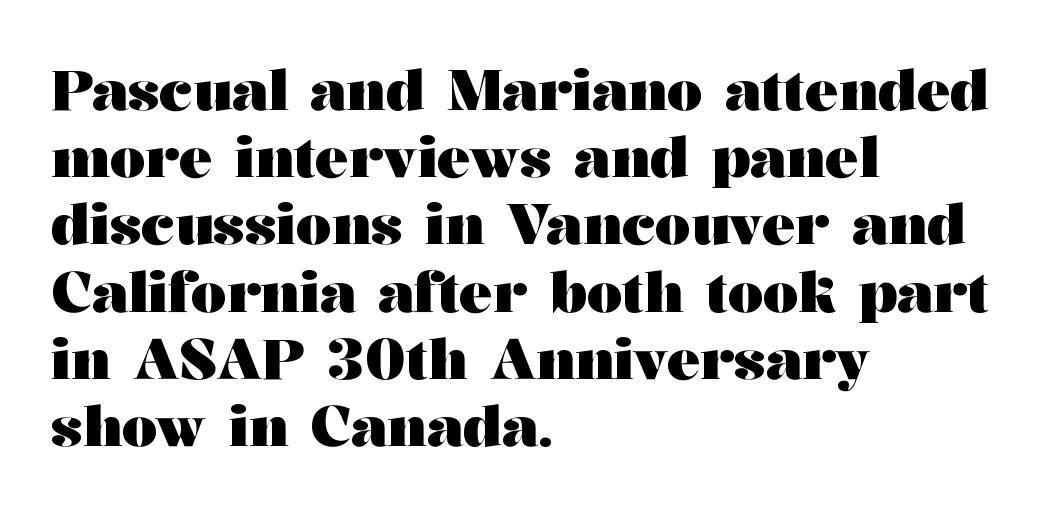
Q: Is the text bold? A: Yes.
Q: Is the text italic (slanted)? A: No, it is upright.
Q: Is the typeface a serif or a sans-serif typeface? A: Serif.
Q: Is the text underlined? A: No.
Q: How is the paragraph aligned? A: Left-aligned.
Q: Is the spacing between letters normal or unusually wide? A: Normal.
Q: Width (condensed, normal, or wide)? A: Wide.
Q: Stroke contrast? A: Medium.
Q: x-height? A: Medium.
Q: Monospaced? A: No.
